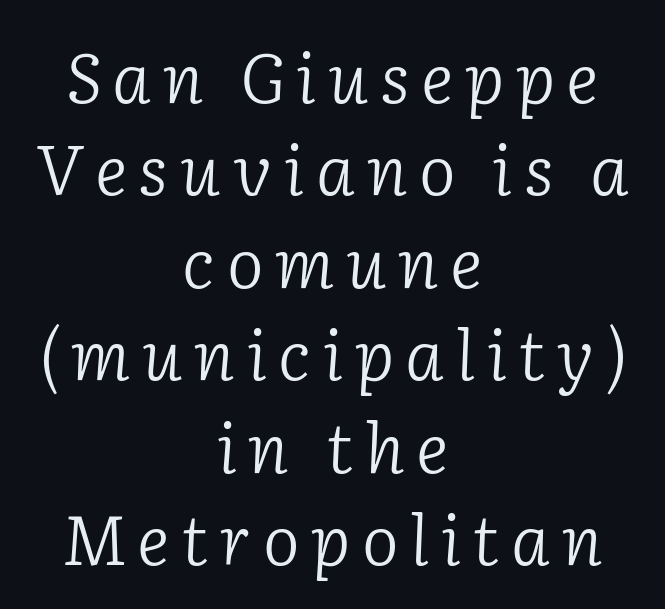
The image shows 69 px light serif type, italic (leaning right); set centered, normal line spacing (1.34x), not underlined; low stroke contrast and a medium x-height.
